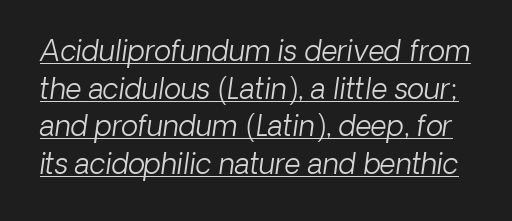
{"italic": "yes", "lean": "right", "slant_degrees": 8, "bold": "no", "weight": "light", "width": "normal", "stroke_contrast": "low", "x_height": "medium", "monospaced": "no", "underline": "yes", "line_spacing": "normal", "line_spacing_ratio": 1.34, "letter_spacing": "normal", "letter_spacing_em": 0.0, "glyph_px": 28}
